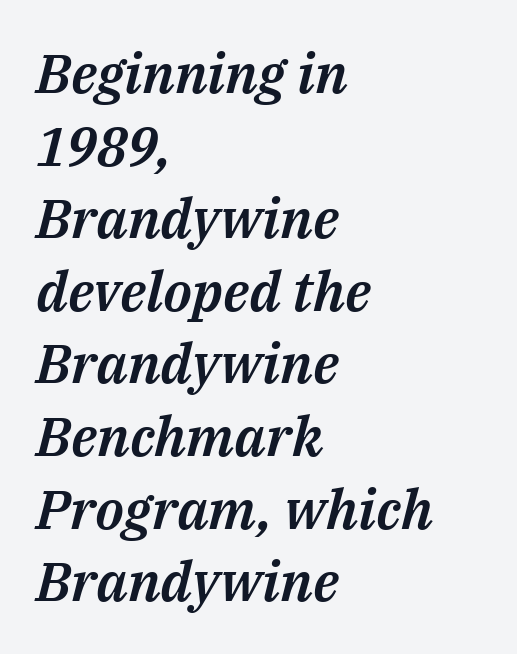
{"italic": "yes", "lean": "right", "slant_degrees": 14, "width": "normal", "stroke_contrast": "medium", "x_height": "medium", "monospaced": "no", "underline": "no", "align": "left", "line_spacing": "normal", "line_spacing_ratio": 1.32, "letter_spacing": "normal", "letter_spacing_em": 0.0, "glyph_px": 55}
